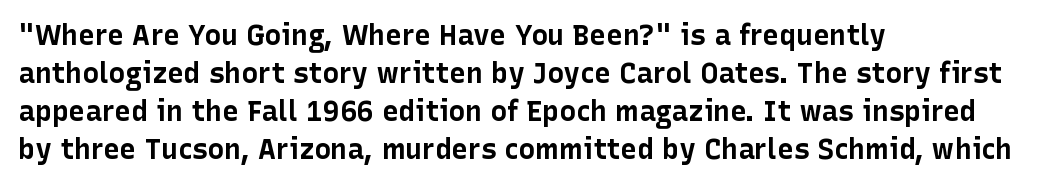
The image shows 28 px bold sans-serif type, upright; set left-aligned, normal line spacing (1.36x), normal letter spacing, not underlined; low stroke contrast and a medium x-height.
